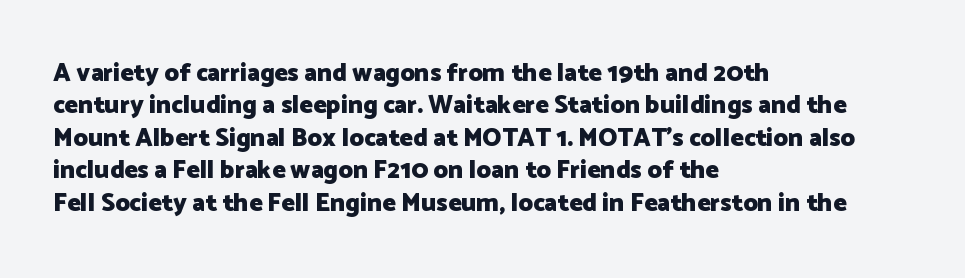
The image shows 25 px bold type, upright; set left-aligned, normal line spacing (1.3x), normal letter spacing, not underlined.
